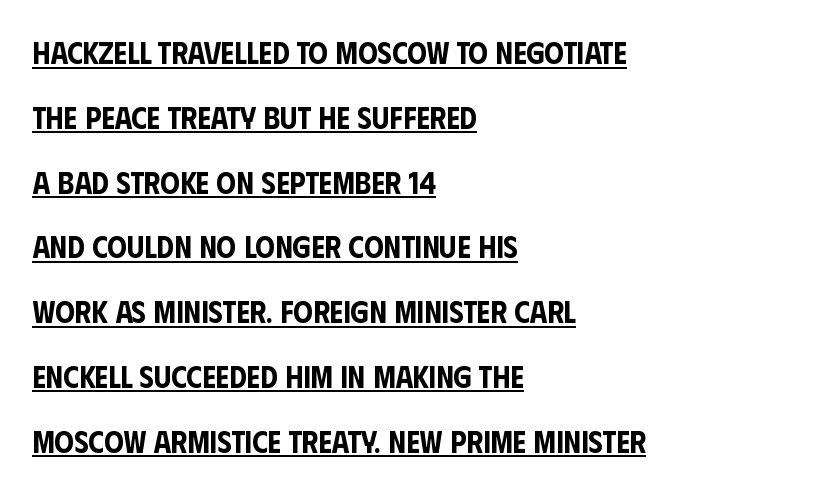
The image shows 31 px condensed sans-serif type, upright; set left-aligned, loose line spacing (2.09x), normal letter spacing, underlined; low stroke contrast and a large x-height.
